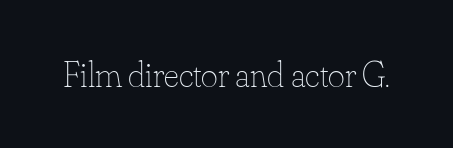
{"italic": "no", "bold": "no", "weight": "thin", "width": "normal", "stroke_contrast": "low", "x_height": "small", "monospaced": "no", "underline": "no", "letter_spacing": "normal", "letter_spacing_em": 0.0, "glyph_px": 36}
